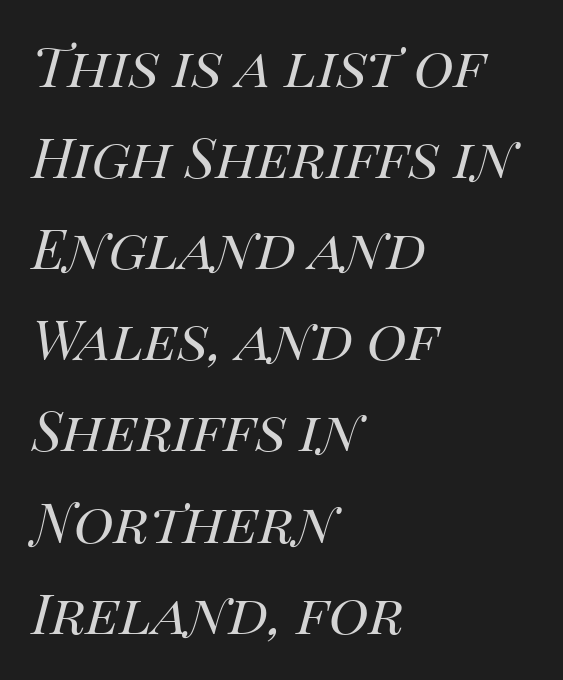
{"italic": "yes", "lean": "right", "slant_degrees": 14, "bold": "no", "weight": "regular", "width": "normal", "stroke_contrast": "high", "x_height": "large", "monospaced": "no", "underline": "no", "align": "left", "line_spacing": "normal", "line_spacing_ratio": 1.34, "letter_spacing": "normal", "letter_spacing_em": 0.0, "glyph_px": 68}
